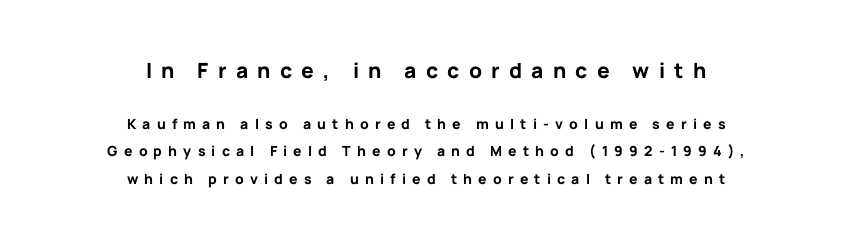
The lines are spread far apart with generous leading. Is the letter spacing exaggerated? Yes — the characters are pushed far apart. You can tell it's not italic because the verticals are truly vertical. A centered setting, common on invitations and titles, is used for this passage.
